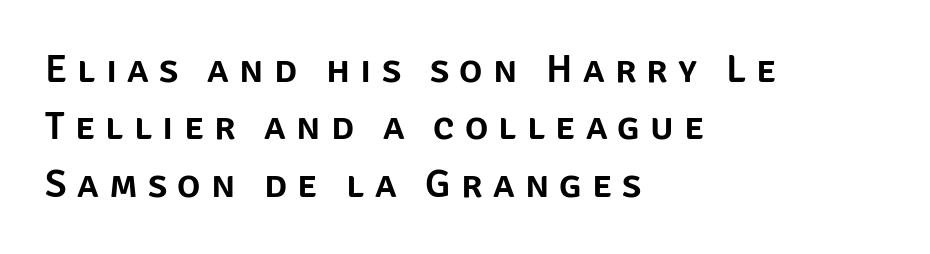
Rule under the text: the space is simply empty. A typesetter would call this proportional, since set widths differ per character. The ragged edge is on the right, which tells us the setting is flush left. How are the letters spaced? Widely, with obvious added tracking. Observe the absence of serifs on each vertical stroke in this sample. This is the regular roman posture of the typeface.
